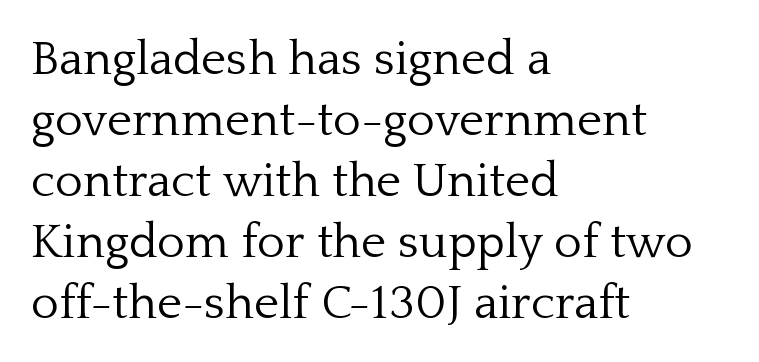
Q: Is the text bold? A: No.
Q: Is the text italic (slanted)? A: No, it is upright.
Q: Is the typeface a serif or a sans-serif typeface? A: Serif.
Q: Is the text underlined? A: No.
Q: How is the paragraph aligned? A: Left-aligned.
Q: Is the spacing between letters normal or unusually wide? A: Normal.
Q: Is the spacing between lines tight, normal or loose? A: Normal.
Q: Width (condensed, normal, or wide)? A: Normal.
Q: Stroke contrast? A: Low.
Q: x-height? A: Medium.
Q: Monospaced? A: No.
